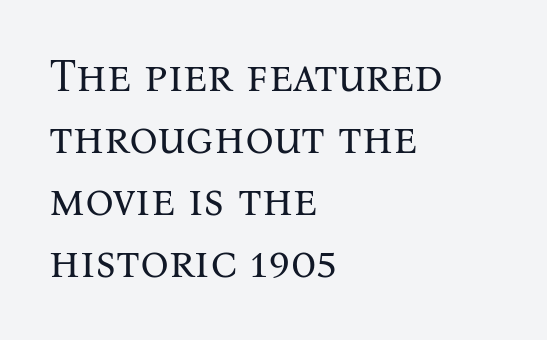
{"serif": "yes", "italic": "no", "bold": "no", "weight": "regular", "width": "normal", "stroke_contrast": "medium", "x_height": "medium", "monospaced": "no", "underline": "no", "align": "left", "line_spacing": "normal", "line_spacing_ratio": 1.38, "letter_spacing": "normal", "letter_spacing_em": 0.0, "glyph_px": 45}
